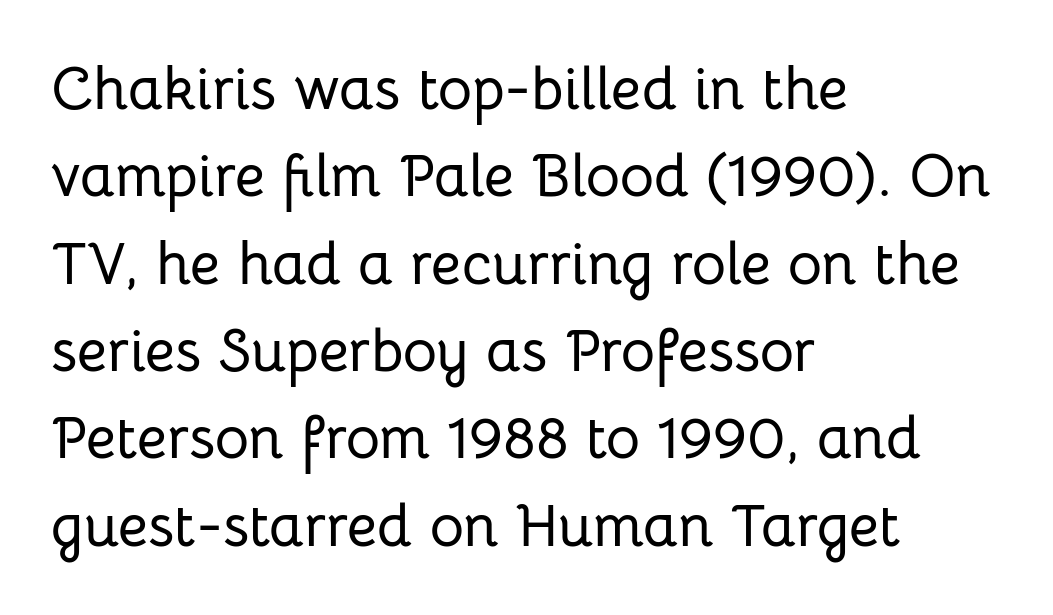
Q: Is the text italic (slanted)? A: No, it is upright.
Q: Is the typeface a serif or a sans-serif typeface? A: Sans-serif.
Q: Is the text underlined? A: No.
Q: How is the paragraph aligned? A: Left-aligned.
Q: Is the spacing between letters normal or unusually wide? A: Normal.
Q: Is the spacing between lines tight, normal or loose? A: Normal.
Q: Width (condensed, normal, or wide)? A: Normal.
Q: Stroke contrast? A: Low.
Q: x-height? A: Medium.
Q: Monospaced? A: No.
